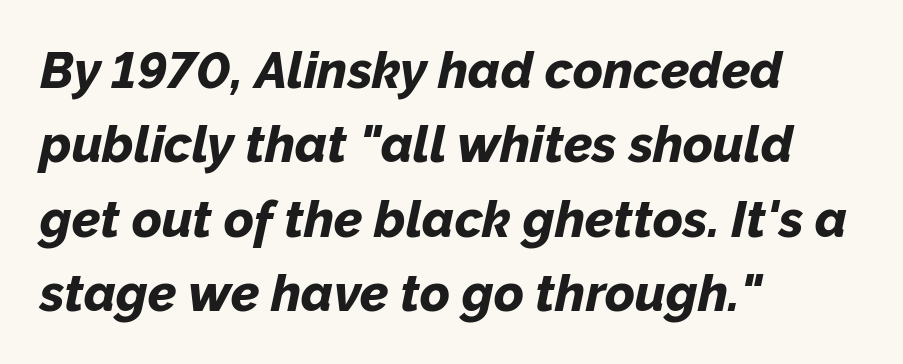
{"italic": "yes", "lean": "right", "slant_degrees": 12, "bold": "yes", "weight": "bold", "width": "normal", "stroke_contrast": "low", "x_height": "medium", "monospaced": "no", "underline": "no", "align": "left", "line_spacing": "normal", "line_spacing_ratio": 1.46, "letter_spacing": "normal", "letter_spacing_em": 0.0, "glyph_px": 51}
